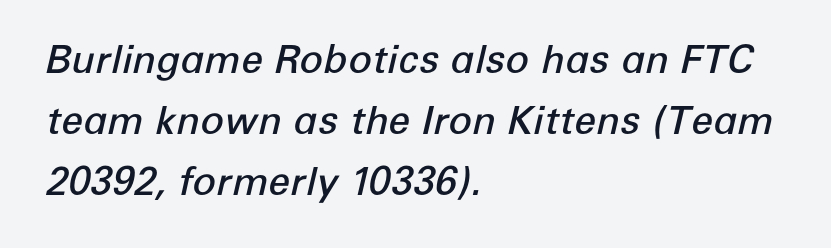
The image shows 39 px semibold type, italic (leaning right); set left-aligned, normal line spacing (1.57x), normal letter spacing, not underlined; low stroke contrast and a medium x-height.
